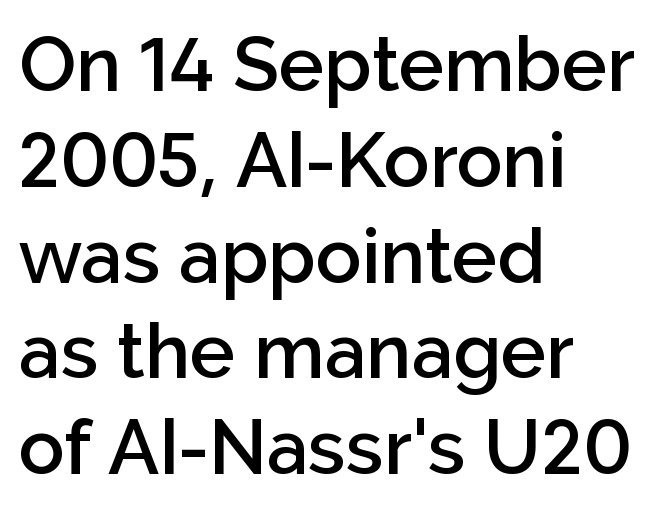
{"serif": "no", "italic": "no", "bold": "semi", "weight": "semibold", "width": "normal", "stroke_contrast": "low", "x_height": "medium", "monospaced": "no", "underline": "no", "align": "left", "line_spacing": "normal", "line_spacing_ratio": 1.26, "letter_spacing": "normal", "letter_spacing_em": 0.0, "glyph_px": 76}
